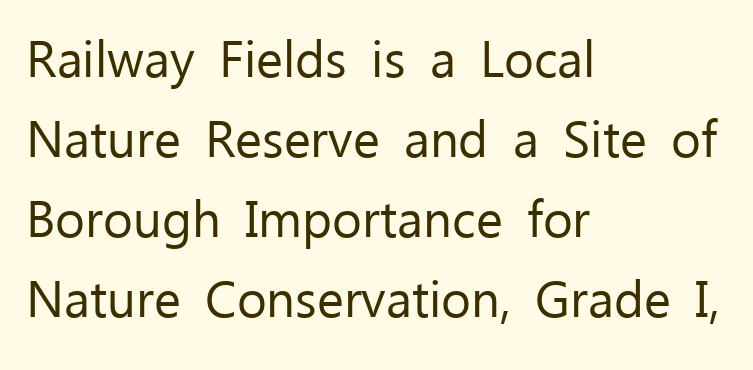
Q: Is the text bold? A: No.
Q: Is the text italic (slanted)? A: No, it is upright.
Q: Is the typeface a serif or a sans-serif typeface? A: Sans-serif.
Q: Is the text underlined? A: No.
Q: How is the paragraph aligned? A: Left-aligned.
Q: Is the spacing between letters normal or unusually wide? A: Normal.
Q: Is the spacing between lines tight, normal or loose? A: Normal.
Q: Width (condensed, normal, or wide)? A: Normal.
Q: Stroke contrast? A: Low.
Q: x-height? A: Medium.
Q: Monospaced? A: No.
